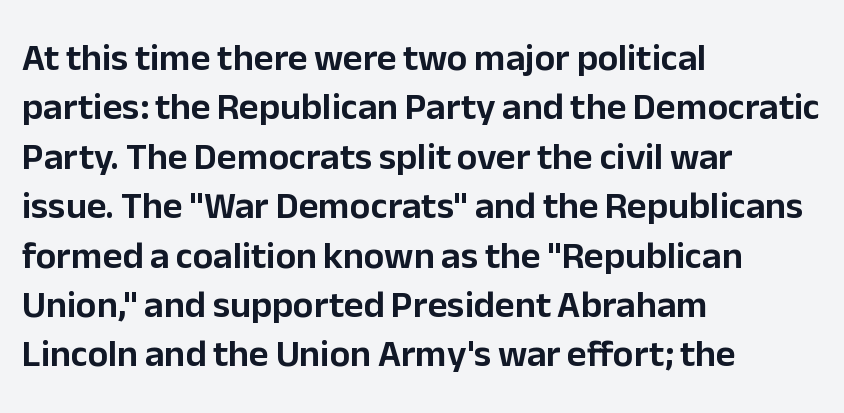
The image shows 38 px sans-serif type, upright; set left-aligned, normal line spacing (1.3x), normal letter spacing, not underlined; low stroke contrast and a medium x-height.
